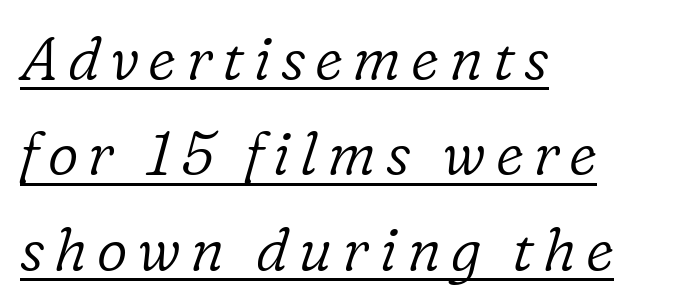
The image shows 60 px light serif type, italic (leaning right); set left-aligned, normal line spacing (1.59x), underlined; low stroke contrast and a medium x-height.
